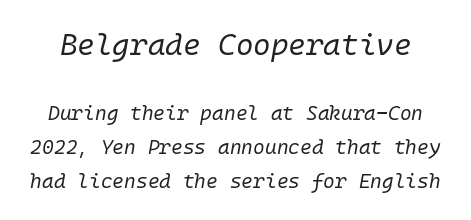
{"italic": "yes", "lean": "right", "slant_degrees": 10, "bold": "no", "weight": "regular", "width": "normal", "stroke_contrast": "low", "x_height": "medium", "underline": "no", "line_spacing": "normal", "line_spacing_ratio": 1.68, "letter_spacing": "normal", "letter_spacing_em": 0.0, "larger_block": "first", "size_ratio": 1.5, "glyph_px": 30}
